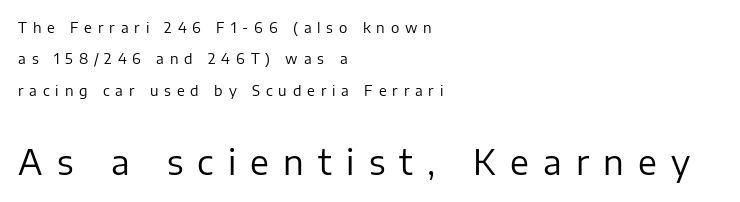
{"serif": "no", "italic": "no", "bold": "no", "weight": "regular", "width": "normal", "stroke_contrast": "low", "x_height": "medium", "monospaced": "no", "underline": "no", "align": "left", "line_spacing": "loose", "line_spacing_ratio": 2.24, "letter_spacing": "wide", "letter_spacing_em": 0.42, "larger_block": "second", "size_ratio": 2.43, "glyph_px": 34}
